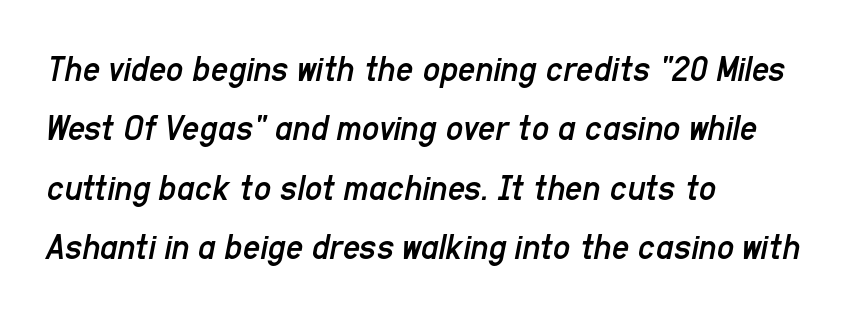
Posture: slanted. Compared with typical body copy, the letter spacing here is the same. Think of a printed novel: that variable character pitch is what you see here. The space between consecutive lines is moderate. The space directly below the letters is spotless.
